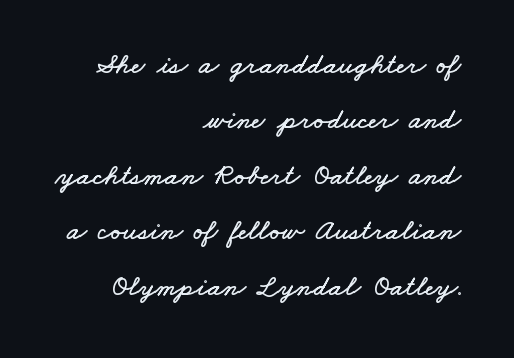
{"width": "wide", "stroke_contrast": "low", "x_height": "small", "monospaced": "no", "underline": "no", "align": "right", "line_spacing": "loose", "line_spacing_ratio": 1.91, "letter_spacing": "normal", "letter_spacing_em": 0.0, "glyph_px": 29}
